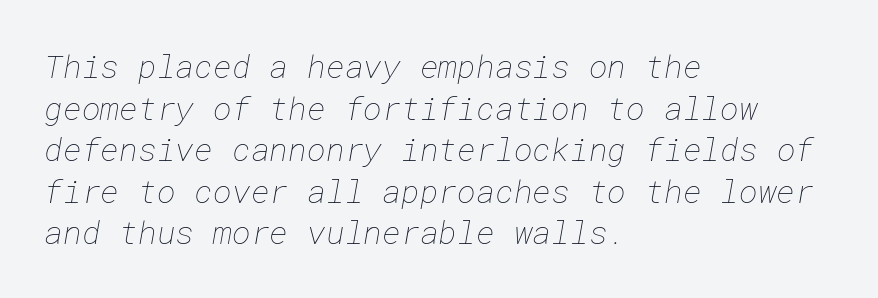
{"bold": "no", "weight": "thin", "width": "normal", "stroke_contrast": "low", "x_height": "medium", "underline": "no", "align": "left", "line_spacing": "normal", "line_spacing_ratio": 1.3, "letter_spacing": "normal", "letter_spacing_em": 0.0, "glyph_px": 32}
